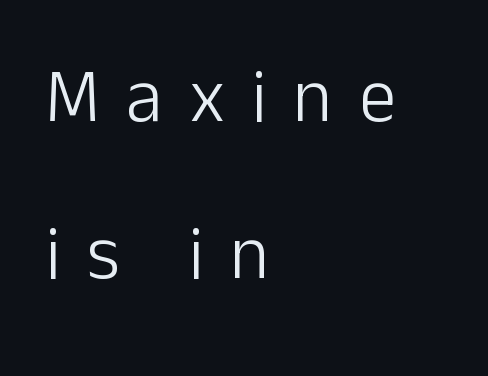
{"serif": "no", "italic": "no", "bold": "no", "weight": "light", "width": "normal", "stroke_contrast": "low", "x_height": "medium", "monospaced": "no", "underline": "no", "align": "left", "line_spacing": "loose", "line_spacing_ratio": 2.1, "letter_spacing": "wide", "letter_spacing_em": 0.35, "glyph_px": 75}
